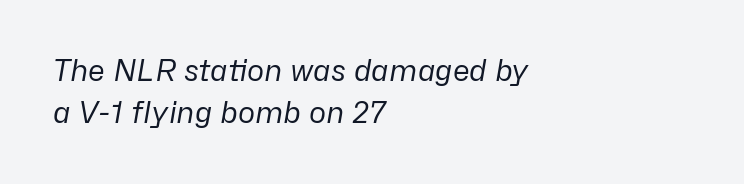
The image shows 29 px regular-weight type, italic (leaning right); set left-aligned, normal line spacing (1.45x), normal letter spacing, not underlined; low stroke contrast and a medium x-height.
